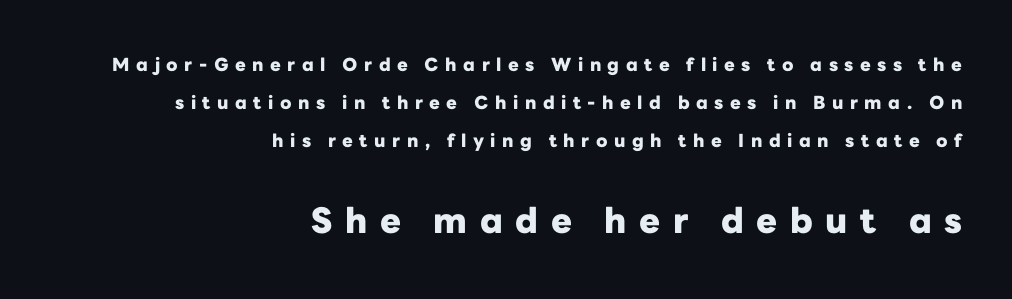
Q: Is the text bold? A: Yes.
Q: Is the text italic (slanted)? A: No, it is upright.
Q: Is the typeface a serif or a sans-serif typeface? A: Sans-serif.
Q: Is the text underlined? A: No.
Q: How is the paragraph aligned? A: Right-aligned.
Q: Is the spacing between letters normal or unusually wide? A: Unusually wide.
Q: Is the spacing between lines tight, normal or loose? A: Loose.
Q: Which block of text is set in a larger size, the first (top) or the second (bottom)? A: The second (bottom) one.
Q: Width (condensed, normal, or wide)? A: Normal.
Q: Stroke contrast? A: Low.
Q: x-height? A: Medium.
Q: Monospaced? A: No.
